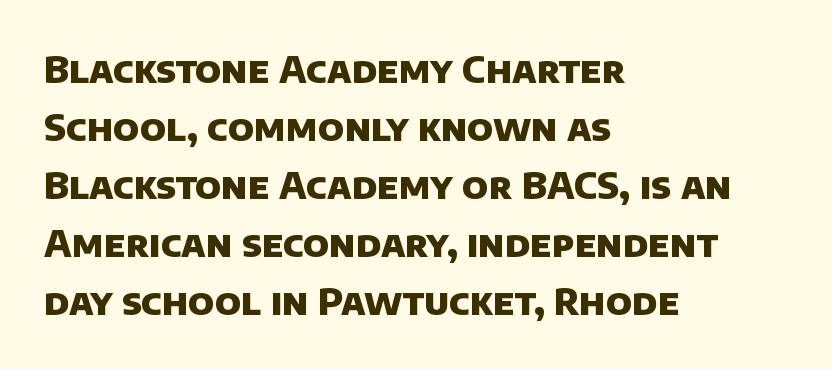
{"serif": "no", "bold": "yes", "weight": "heavy", "width": "normal", "stroke_contrast": "low", "x_height": "large", "monospaced": "no", "underline": "no", "align": "left", "line_spacing": "normal", "line_spacing_ratio": 1.57, "letter_spacing": "normal", "letter_spacing_em": 0.0, "glyph_px": 37}
